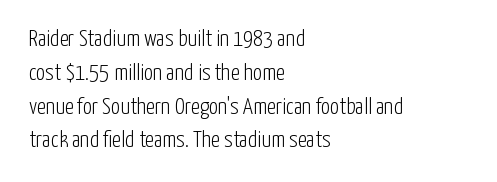
The image shows 23 px text type, upright; set left-aligned, normal line spacing (1.47x), normal letter spacing, not underlined.
